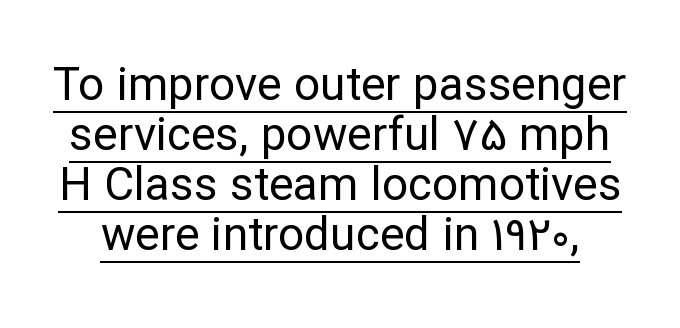
Q: Is the text bold? A: No.
Q: Is the text italic (slanted)? A: No, it is upright.
Q: Is the typeface a serif or a sans-serif typeface? A: Sans-serif.
Q: Is the text underlined? A: Yes.
Q: Is the spacing between letters normal or unusually wide? A: Normal.
Q: Is the spacing between lines tight, normal or loose? A: Tight.
Q: Width (condensed, normal, or wide)? A: Normal.
Q: Stroke contrast? A: Low.
Q: x-height? A: Medium.
Q: Monospaced? A: No.
